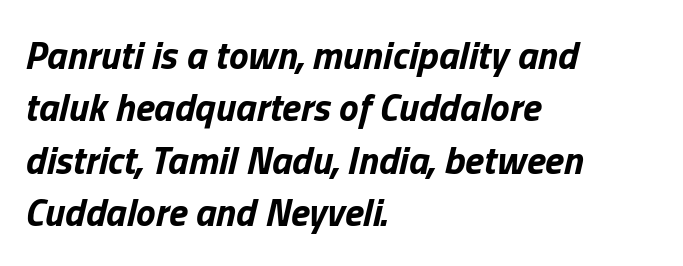
{"italic": "yes", "lean": "right", "slant_degrees": 13, "bold": "yes", "weight": "bold", "width": "normal", "stroke_contrast": "low", "x_height": "medium", "monospaced": "no", "underline": "no", "align": "left", "line_spacing": "normal", "line_spacing_ratio": 1.34, "letter_spacing": "normal", "letter_spacing_em": 0.0, "glyph_px": 39}
